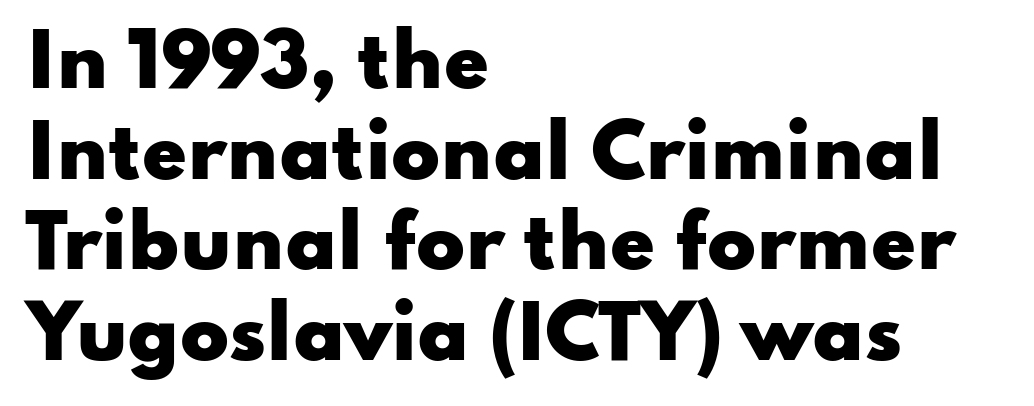
Q: Is the text bold? A: Yes.
Q: Is the text italic (slanted)? A: No, it is upright.
Q: Is the typeface a serif or a sans-serif typeface? A: Sans-serif.
Q: Is the text underlined? A: No.
Q: How is the paragraph aligned? A: Left-aligned.
Q: Is the spacing between letters normal or unusually wide? A: Normal.
Q: Is the spacing between lines tight, normal or loose? A: Normal.
Q: Width (condensed, normal, or wide)? A: Wide.
Q: Stroke contrast? A: Low.
Q: x-height? A: Small.
Q: Monospaced? A: No.
